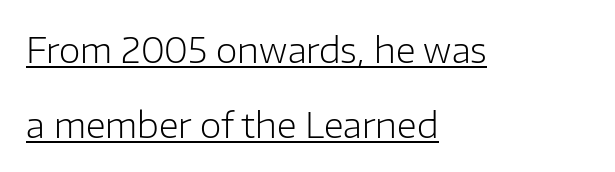
{"serif": "no", "italic": "no", "bold": "no", "weight": "light", "width": "normal", "stroke_contrast": "low", "x_height": "medium", "monospaced": "no", "underline": "yes", "align": "left", "line_spacing": "loose", "line_spacing_ratio": 2.14, "letter_spacing": "normal", "letter_spacing_em": 0.0, "glyph_px": 35}
